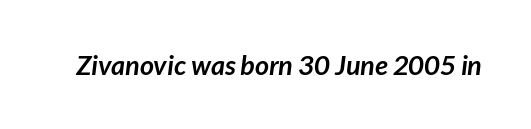
Q: Is the text bold? A: Yes.
Q: Is the text underlined? A: No.
Q: Is the spacing between letters normal or unusually wide? A: Normal.
